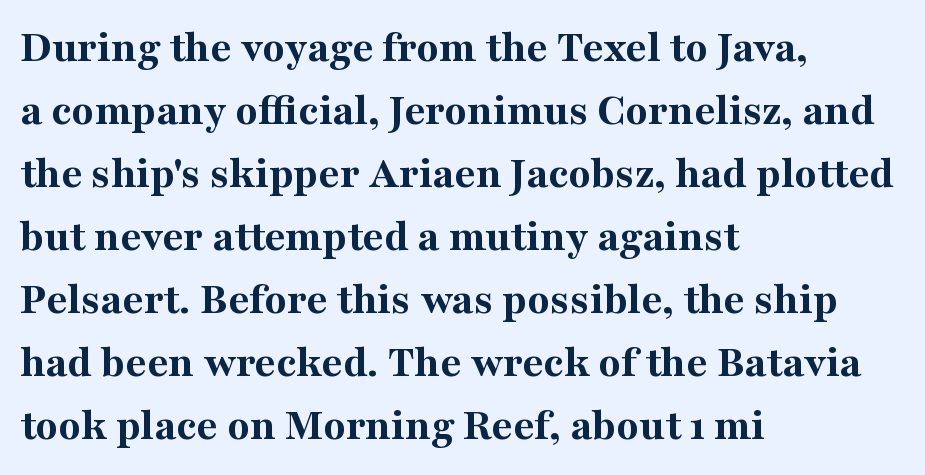
The image shows 46 px bold serif type, upright; set left-aligned, normal line spacing (1.37x), normal letter spacing, not underlined; medium stroke contrast and a medium x-height.
